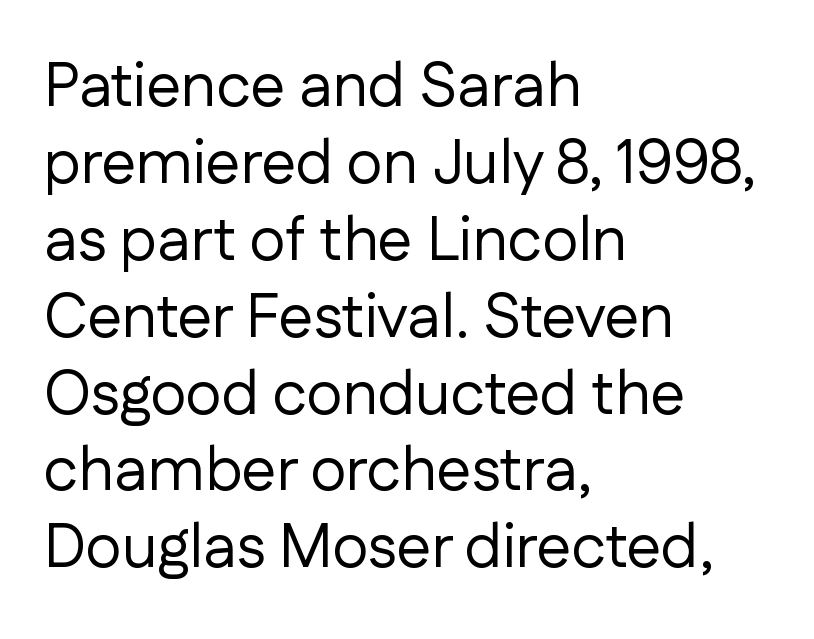
Look at the tracking — it's just the regular setting, nothing added. This rendering employs a face without finishing strokes, i.e., a sans-serif. One-word summary of the alignment: left. You can tell it's not italic because the verticals are truly vertical. This sample has the flowing, uneven cadence of proportional lettering.
